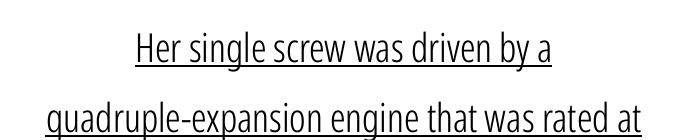
Q: Is the text bold? A: No.
Q: Is the text italic (slanted)? A: No, it is upright.
Q: Is the typeface a serif or a sans-serif typeface? A: Sans-serif.
Q: Is the text underlined? A: Yes.
Q: How is the paragraph aligned? A: Centered.
Q: Is the spacing between letters normal or unusually wide? A: Normal.
Q: Width (condensed, normal, or wide)? A: Condensed.
Q: Stroke contrast? A: Low.
Q: x-height? A: Medium.
Q: Monospaced? A: No.
